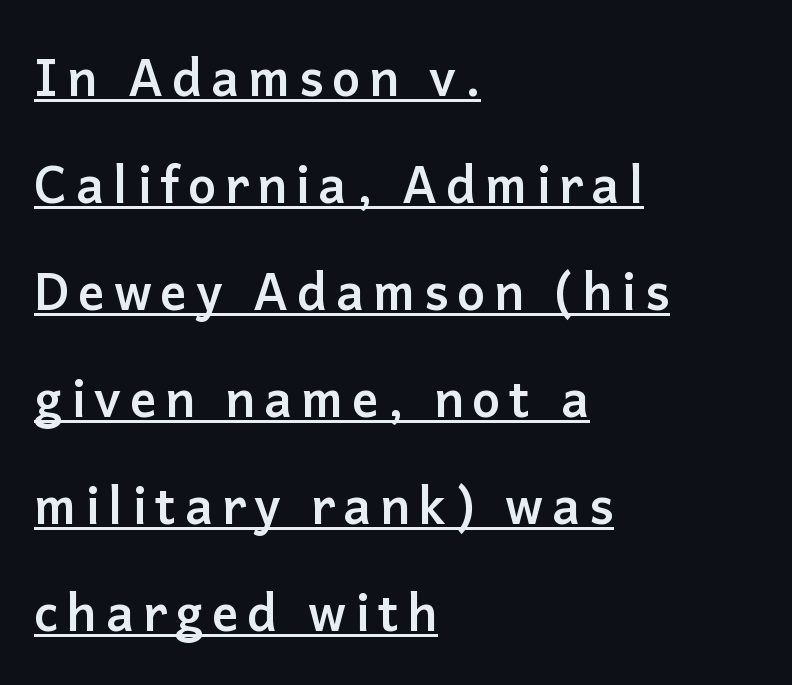
Q: Is the text bold? A: Yes.
Q: Is the text italic (slanted)? A: No, it is upright.
Q: Is the typeface a serif or a sans-serif typeface? A: Sans-serif.
Q: Is the text underlined? A: Yes.
Q: How is the paragraph aligned? A: Left-aligned.
Q: Is the spacing between lines tight, normal or loose? A: Loose.
Q: Width (condensed, normal, or wide)? A: Normal.
Q: Stroke contrast? A: Low.
Q: x-height? A: Medium.
Q: Monospaced? A: No.
